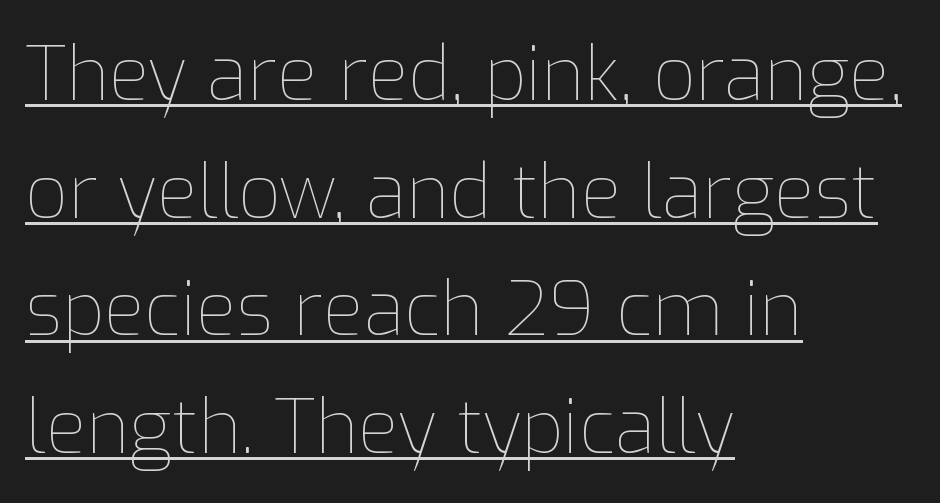
Q: Is the text bold? A: No.
Q: Is the text italic (slanted)? A: No, it is upright.
Q: Is the text underlined? A: Yes.
Q: How is the paragraph aligned? A: Left-aligned.
Q: Is the spacing between letters normal or unusually wide? A: Normal.
Q: Is the spacing between lines tight, normal or loose? A: Normal.
Q: Width (condensed, normal, or wide)? A: Normal.
Q: Stroke contrast? A: Low.
Q: x-height? A: Medium.
Q: Monospaced? A: No.
